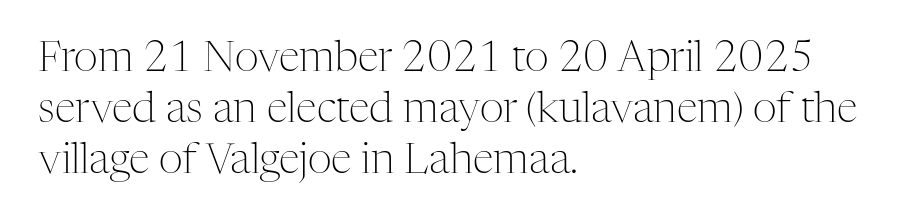
Words appear dense and cohesive because spacing is normal. The face used here is seriffed, in the tradition of book romans. Nope, not italic — everything's standing straight. Each line starts at the same left margin while the right side varies.
